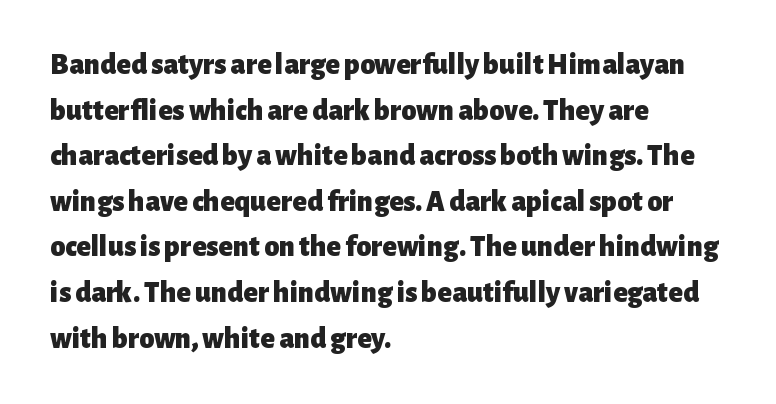
Typeset ragged right — the left edge is the straight one. Spacing between characters is what you'd get straight out of the box. Reading down the column, the eye jumps a familiar distance to each next line. Ascenders rise straight up at ninety degrees.
